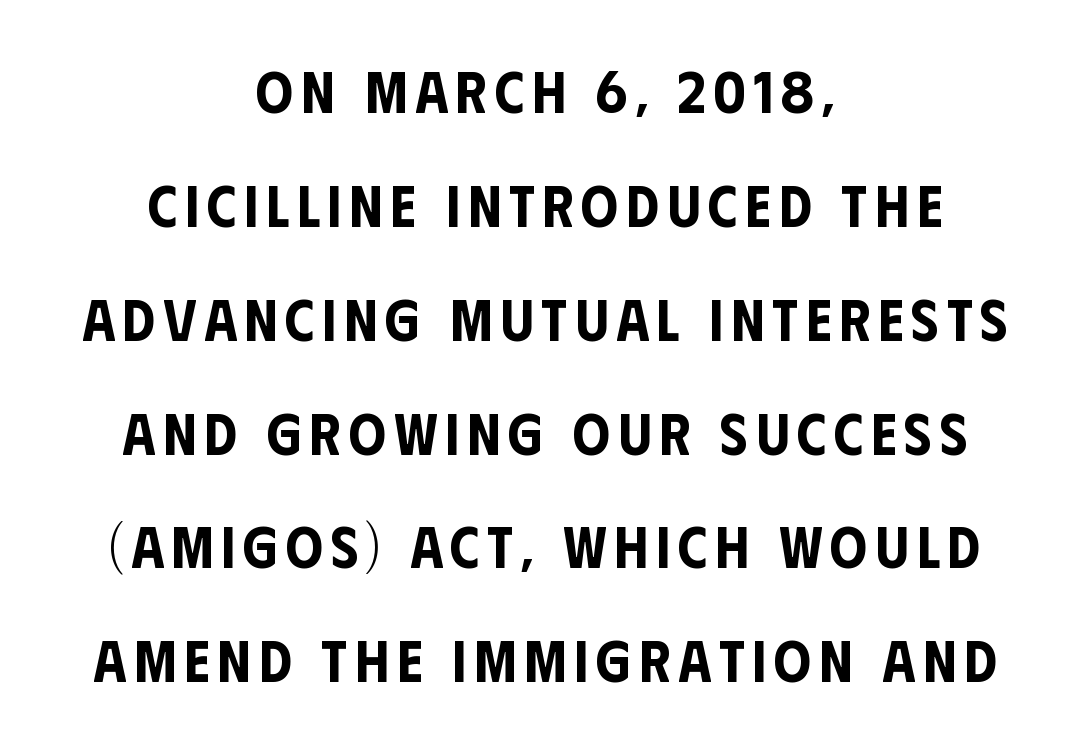
The image shows 59 px condensed sans-serif type, upright; set centered, loose line spacing (1.93x), not underlined; low stroke contrast and a large x-height.
